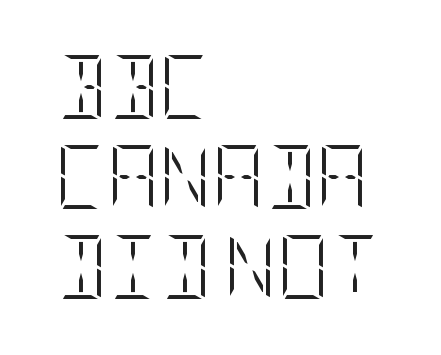
The image shows 64 px light, condensed type, upright; set left-aligned, normal line spacing (1.41x), normal letter spacing, not underlined; low stroke contrast and a large x-height.
